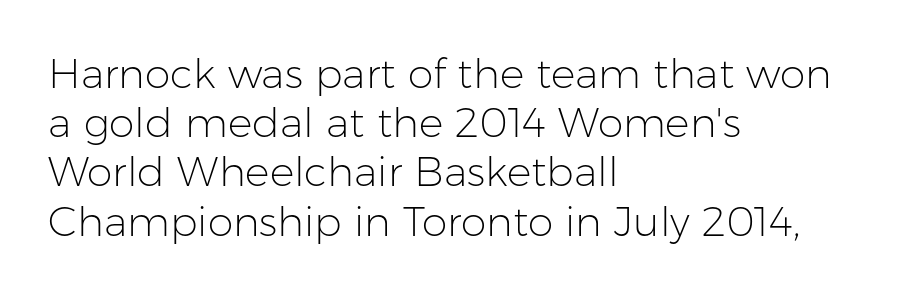
The image shows 41 px light sans-serif type, upright; set left-aligned, line spacing 1.2x, normal letter spacing, not underlined; low stroke contrast and a medium x-height.
